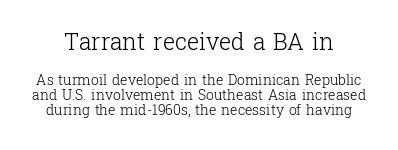
Q: Is the text bold? A: No.
Q: Is the text italic (slanted)? A: No, it is upright.
Q: Is the text underlined? A: No.
Q: Is the spacing between letters normal or unusually wide? A: Normal.
Q: Is the spacing between lines tight, normal or loose? A: Tight.
Q: Which block of text is set in a larger size, the first (top) or the second (bottom)? A: The first (top) one.
